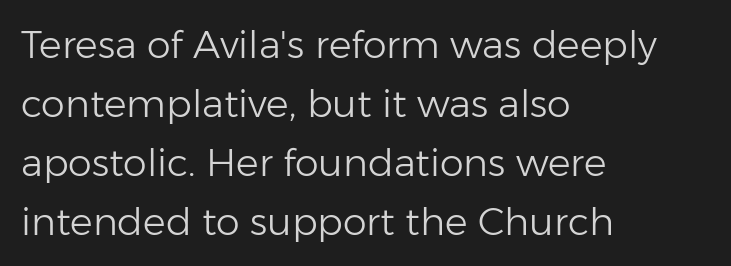
The image shows 38 px light sans-serif type, upright; set left-aligned, normal line spacing (1.55x), normal letter spacing, not underlined; low stroke contrast and a medium x-height.
